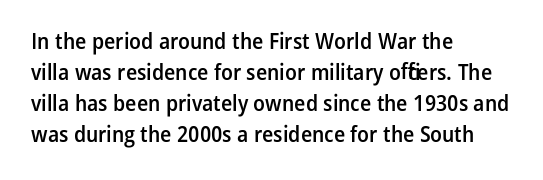
A bare baseline throughout the passage. The gaps between neighbouring characters are ordinary and unremarkable. These lines were composed using upright roman letters. Honestly, the row spacing looks completely unremarkable. In terms of weight, the rendering is demibold, just under bold. The typesetter chose a ragged-right arrangement here.
